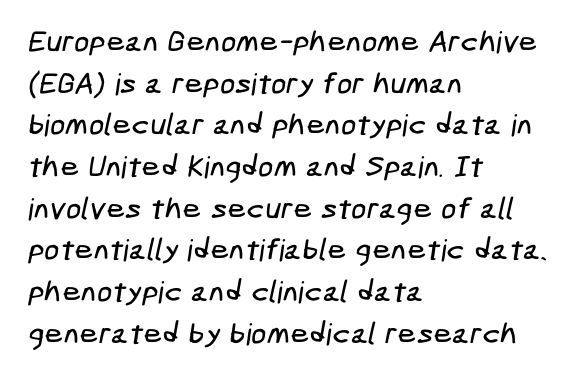
{"serif": "no", "width": "condensed", "stroke_contrast": "low", "x_height": "medium", "underline": "no", "align": "left", "line_spacing": "normal", "line_spacing_ratio": 1.39, "letter_spacing": "normal", "letter_spacing_em": 0.0, "glyph_px": 30}
